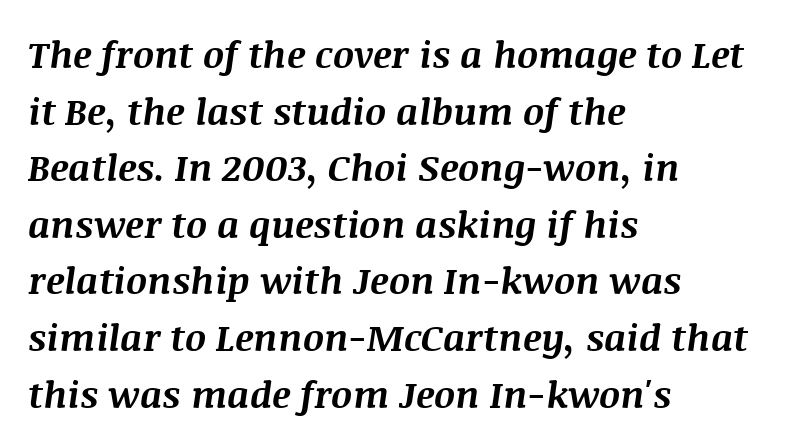
The space between consecutive lines is moderate. Is the type bold? Yes — the strokes are clearly thick and heavy. The rendering anchors every line to the left-hand side. Slanted lettering throughout.
